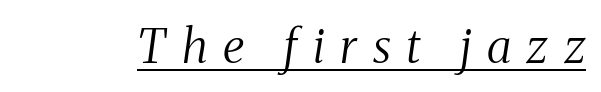
{"serif": "yes", "italic": "yes", "lean": "right", "slant_degrees": 8, "bold": "no", "weight": "regular", "width": "condensed", "stroke_contrast": "medium", "x_height": "medium", "monospaced": "no", "underline": "yes", "letter_spacing": "wide", "letter_spacing_em": 0.33, "glyph_px": 47}
